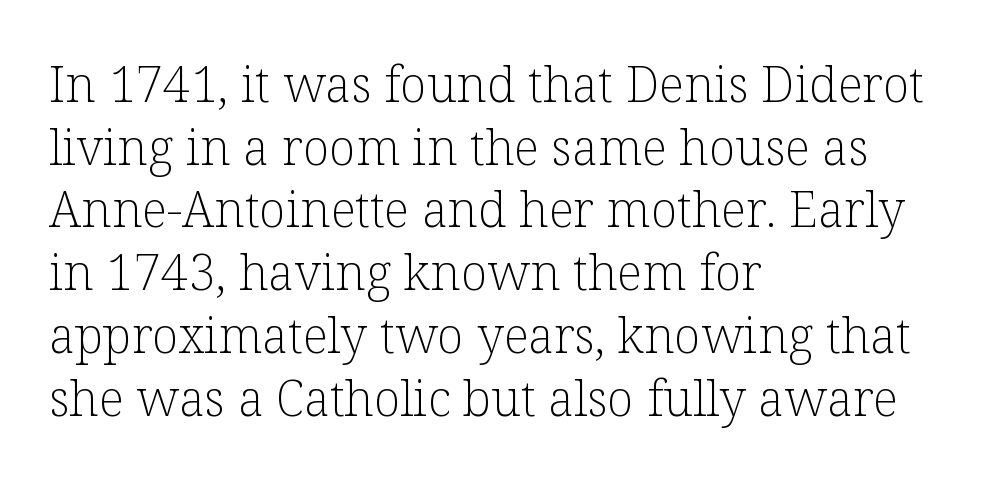
{"serif": "yes", "italic": "no", "bold": "no", "weight": "light", "width": "normal", "stroke_contrast": "low", "x_height": "medium", "monospaced": "no", "underline": "no", "align": "left", "line_spacing": "normal", "line_spacing_ratio": 1.28, "letter_spacing": "normal", "letter_spacing_em": 0.0, "glyph_px": 49}
